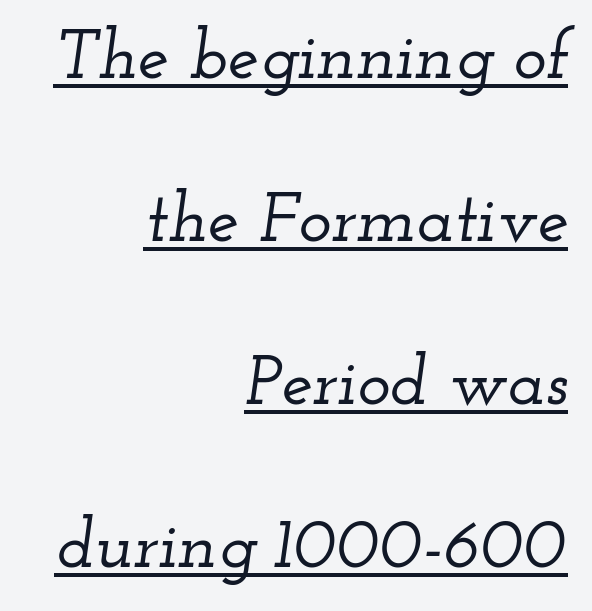
The image shows 70 px wide serif type, italic (leaning right); set right-aligned, loose line spacing (2.33x), normal letter spacing, underlined; low stroke contrast and a small x-height.
